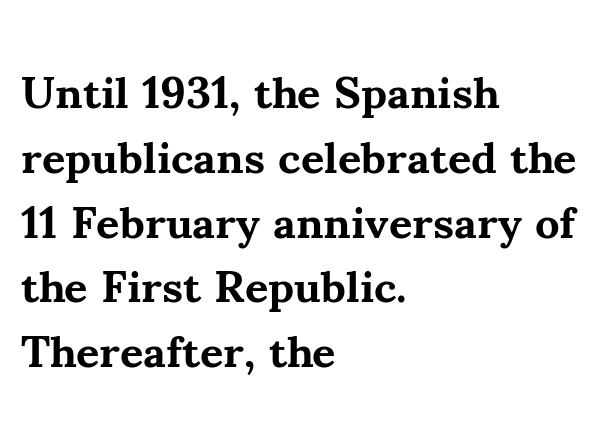
{"serif": "yes", "italic": "no", "bold": "yes", "weight": "bold", "width": "normal", "stroke_contrast": "medium", "x_height": "small", "monospaced": "no", "underline": "no", "align": "left", "line_spacing": "normal", "line_spacing_ratio": 1.44, "letter_spacing": "normal", "letter_spacing_em": 0.0, "glyph_px": 45}
